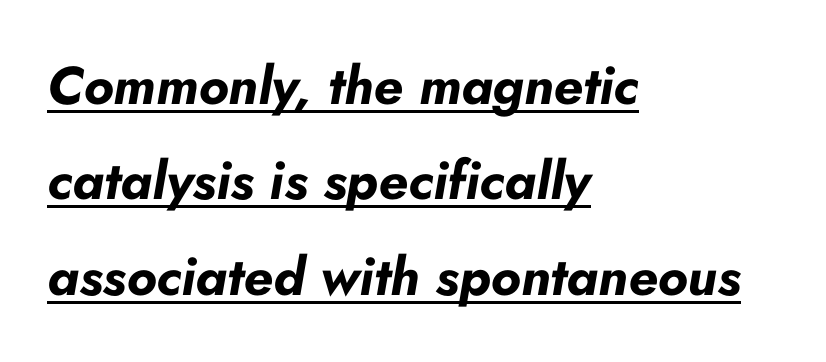
Q: Is the text bold? A: Yes.
Q: Is the text italic (slanted)? A: Yes, it leans right by about 10 degrees.
Q: Is the text underlined? A: Yes.
Q: How is the paragraph aligned? A: Left-aligned.
Q: Is the spacing between letters normal or unusually wide? A: Normal.
Q: Width (condensed, normal, or wide)? A: Normal.
Q: Stroke contrast? A: Low.
Q: x-height? A: Small.
Q: Monospaced? A: No.
